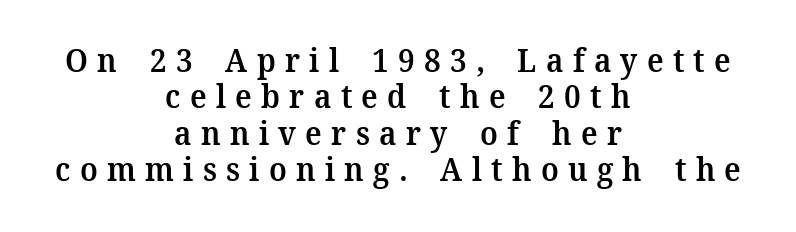
A typesetter would call this proportional, since set widths differ per character. On the weight axis this lands at semibold, roughly 600. Font category for this specimen: serif. Nobody drew a line under any word here.
